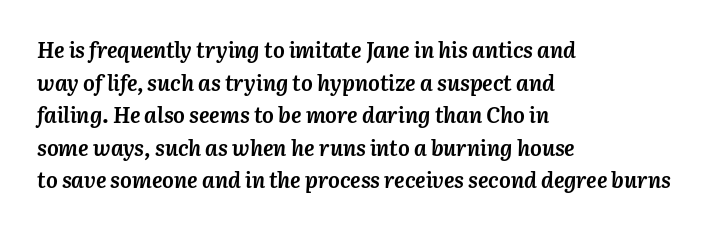
The line-height multiplier appears to be the usual default. On the weight axis this lands at bold, roughly 700. Is the letter spacing exaggerated? No — it looks like the ordinary default. Beneath every word, the page is bare.
